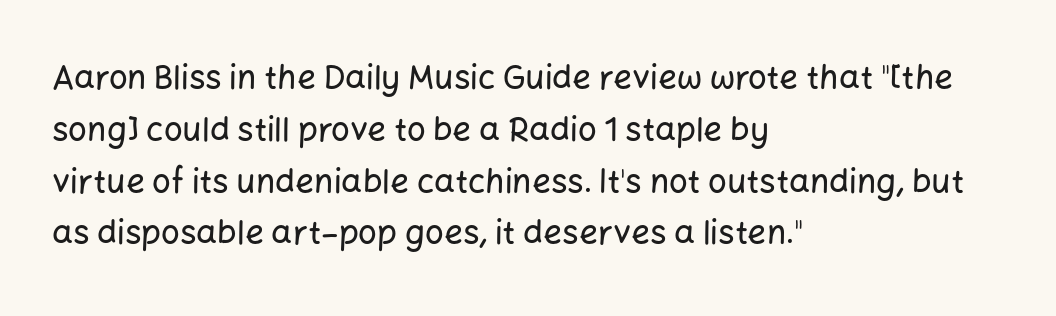
The foot of each line stays bare and open. The type sits square on the baseline with zero lean. The lines are quadded left. The rendering keeps characters at their native spacing. Regarding serifs, this sample does without them.
